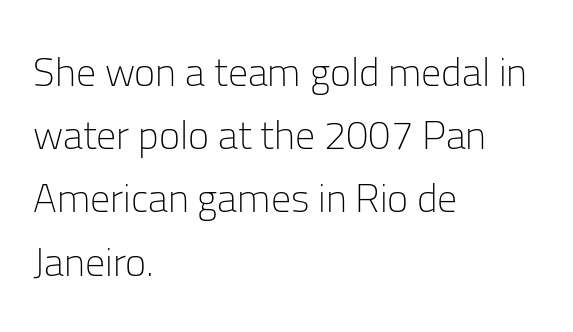
The image shows 40 px light sans-serif type, upright; set left-aligned, normal line spacing (1.58x), normal letter spacing, not underlined; low stroke contrast and a medium x-height.
